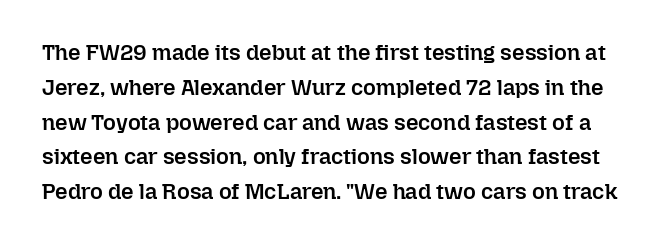
Q: Is the text bold? A: Semi-bold.
Q: Is the text italic (slanted)? A: No, it is upright.
Q: Is the text underlined? A: No.
Q: Is the spacing between letters normal or unusually wide? A: Normal.
Q: Is the spacing between lines tight, normal or loose? A: Normal.
